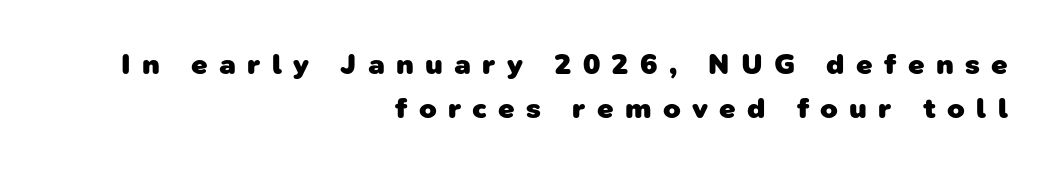
Vertically, the passage feels balanced, rows spaced as you'd expect. The passage shown is typed in a proportional face where columns would drift. These lines are composed in type without serifs. Descenders hang freely into open space.
